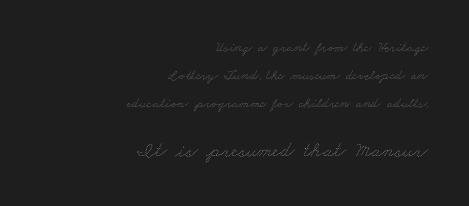
{"bold": "no", "underline": "no", "align": "right", "line_spacing": "loose", "line_spacing_ratio": 2.01, "letter_spacing": "normal", "letter_spacing_em": 0.0, "larger_block": "second", "size_ratio": 1.5, "glyph_px": 21}
